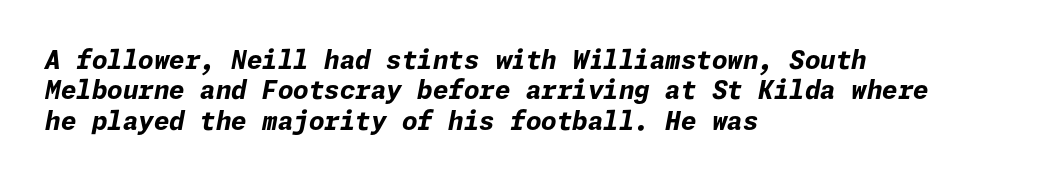
{"italic": "yes", "lean": "right", "slant_degrees": 11, "bold": "yes", "underline": "no", "align": "left", "line_spacing_ratio": 1.22, "letter_spacing": "normal", "letter_spacing_em": 0.0, "glyph_px": 25}
